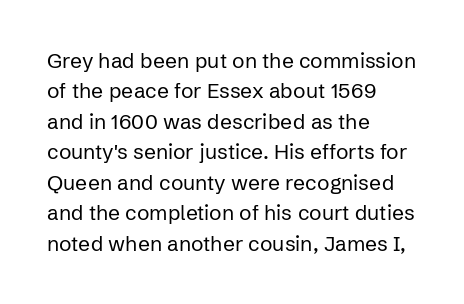
Q: Is the text bold? A: No.
Q: Is the text italic (slanted)? A: No, it is upright.
Q: Is the text underlined? A: No.
Q: How is the paragraph aligned? A: Left-aligned.
Q: Is the spacing between letters normal or unusually wide? A: Normal.
Q: Is the spacing between lines tight, normal or loose? A: Normal.
